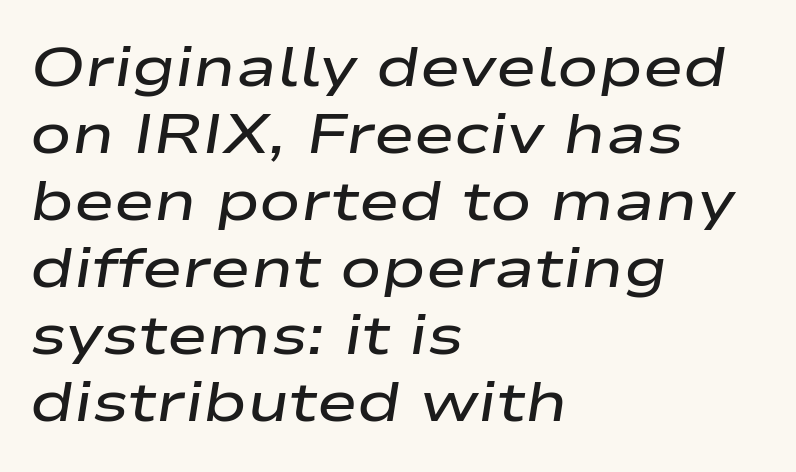
The image shows 55 px semibold, wide type, italic (leaning right); set left-aligned, line spacing 1.22x, normal letter spacing, not underlined; low stroke contrast and a medium x-height.
